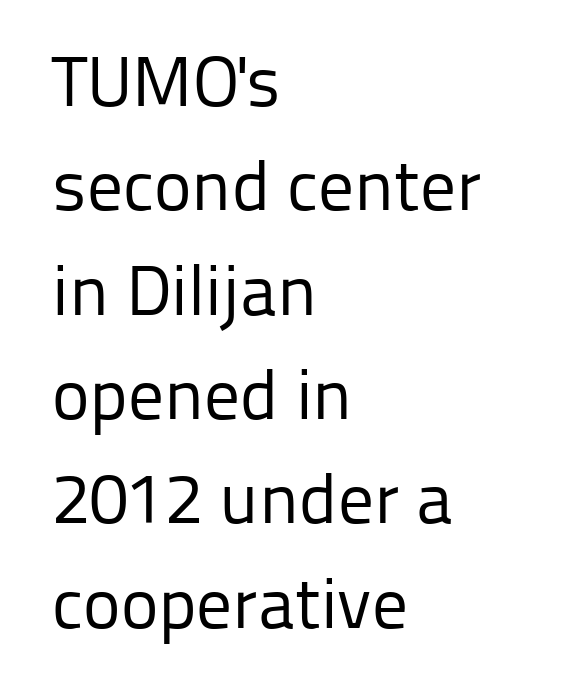
{"serif": "no", "italic": "no", "bold": "no", "weight": "regular", "width": "normal", "stroke_contrast": "low", "x_height": "medium", "monospaced": "no", "underline": "no", "align": "left", "line_spacing": "normal", "line_spacing_ratio": 1.47, "letter_spacing": "normal", "letter_spacing_em": 0.0, "glyph_px": 71}
